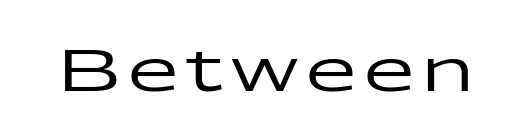
Rendered with straight, roman letterforms. Check under the words: just untouched page. The rendering uses natural spacing where letterforms have individual widths. Grotesque or geometric, the face here clearly has no serifs.
